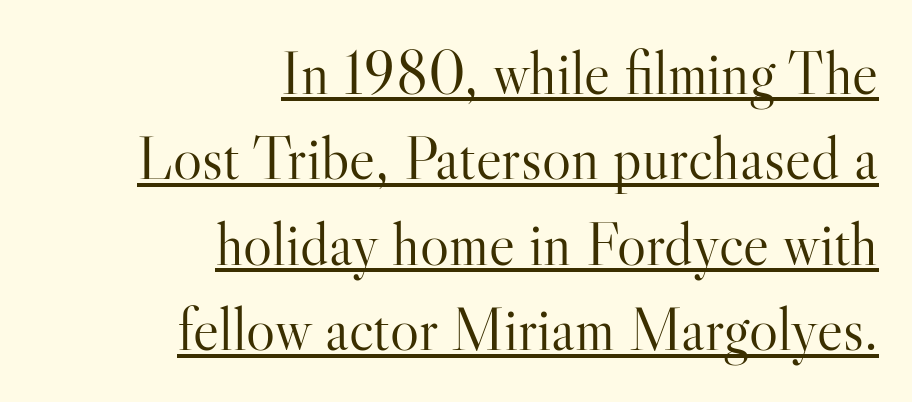
The image shows 61 px light serif type, upright; set right-aligned, normal line spacing (1.4x), normal letter spacing, underlined; high stroke contrast and a small x-height.
